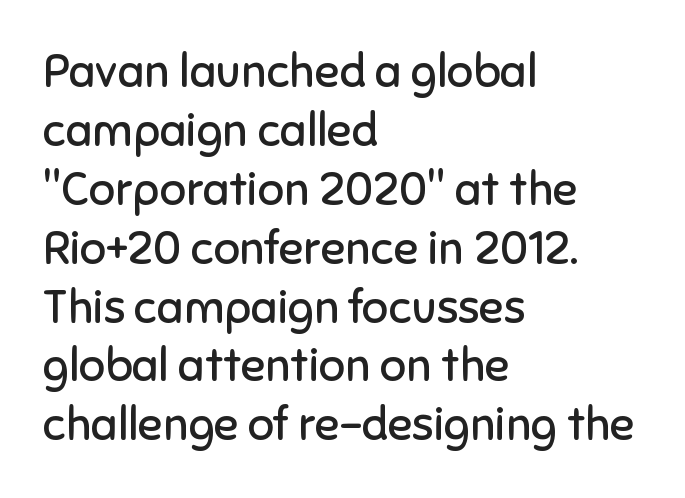
The image shows 46 px regular-weight sans-serif type, upright; set left-aligned, normal line spacing (1.28x), normal letter spacing, not underlined; low stroke contrast and a medium x-height.
